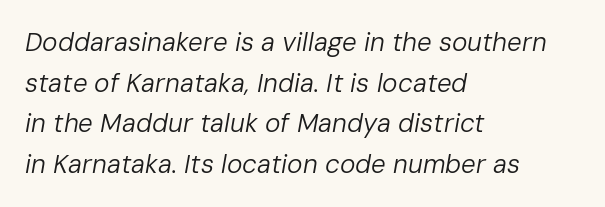
Rows of type keep a routine distance in the vertical direction. The glyphs are unaccompanied by any horizontal stroke below them. An italicized treatment has been applied to the whole sample. Is the block centered? No — it sits flush against the left margin. Honestly, the letter spacing is just normal — you wouldn't notice it.
